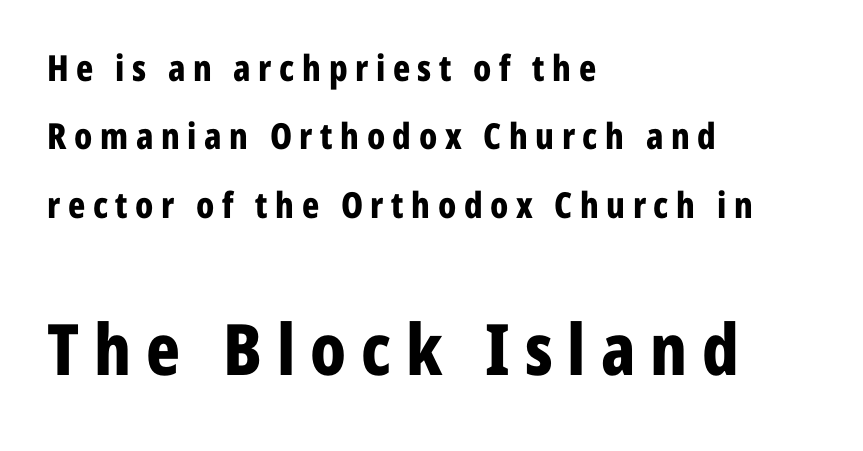
Alignment: flush left. The passage shown stacks its lines with a broad gap. Letterform terminals end flat and unadorned throughout the passage. You'd pick this weight for a headline — it's a proper bold.
